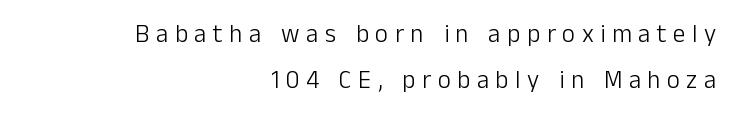
Notice how the stems are strictly vertical — no italics here. If you drew a ruler down the right edge, every line would touch it. Weight: regular or lighter. Clear beneath every line of the passage.
